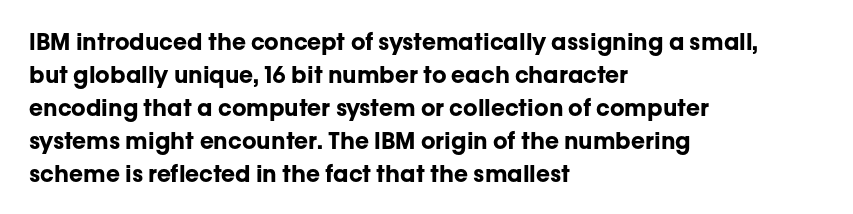
Q: Is the text bold? A: Yes.
Q: Is the text italic (slanted)? A: No, it is upright.
Q: Is the text underlined? A: No.
Q: How is the paragraph aligned? A: Left-aligned.
Q: Is the spacing between letters normal or unusually wide? A: Normal.
Q: Is the spacing between lines tight, normal or loose? A: Normal.
